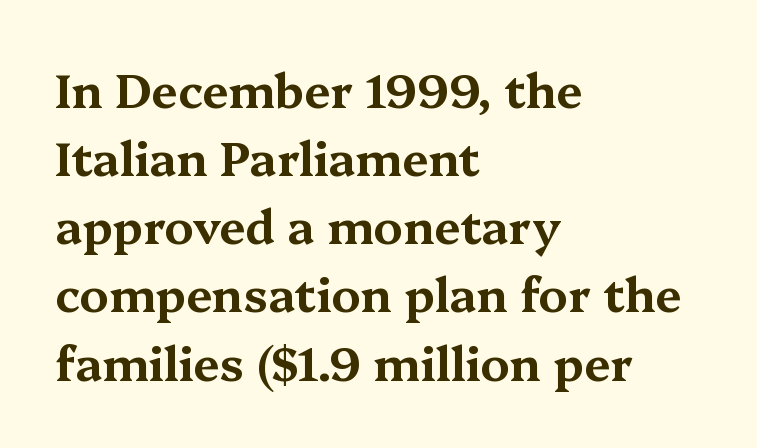
The glyphs in this specimen are seriffed. Posture: straight, roman, zero tilt. In CSS terms this would be text-align: left. What stands out about the letter spacing? Nothing — it is the standard amount. The specimen omits any rule beneath the text block's lines.
